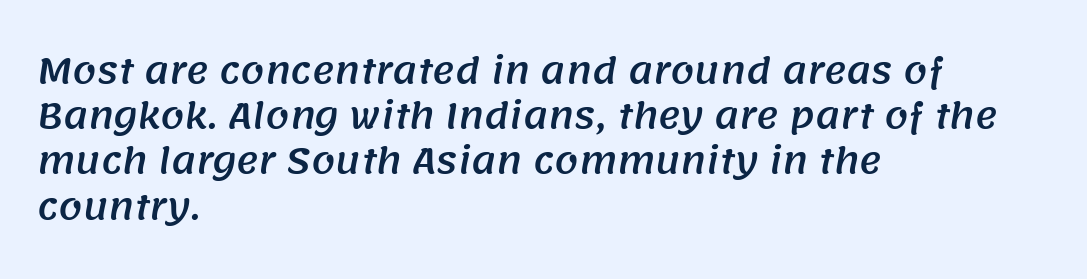
The passage shown is typed in a proportional face where columns would drift. The passage shown stacks its lines at a standard gap. There is no visible air inserted between adjacent glyphs. These lines stack with their left ends in a neat column. This rendering employs a face without finishing strokes, i.e., a sans-serif.
